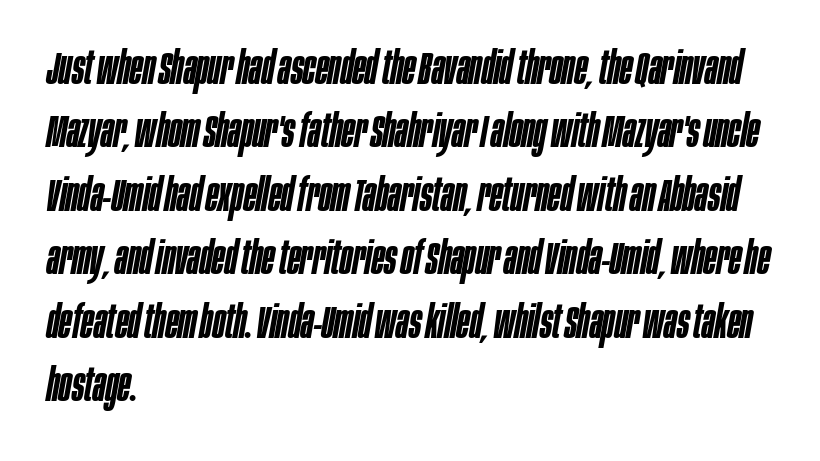
The line-height multiplier appears to be the usual default. Does the weight exceed regular? Yes, but only to semibold. Glyph-to-glyph distance matches everyday printed text. Note the varied advance widths — an 'i' is clearly narrower than an 'm'. Unmarked baselines from the first word to the last. Yep, that's italic — everything's leaning.
